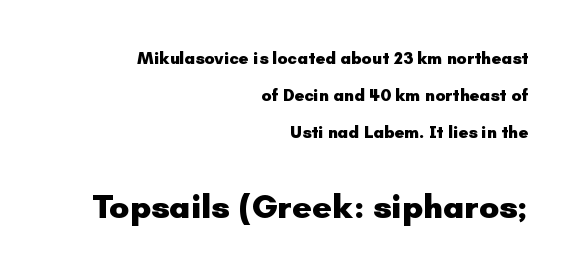
Q: Is the text bold? A: Yes.
Q: Is the text italic (slanted)? A: No, it is upright.
Q: Is the typeface a serif or a sans-serif typeface? A: Sans-serif.
Q: Is the text underlined? A: No.
Q: How is the paragraph aligned? A: Right-aligned.
Q: Is the spacing between letters normal or unusually wide? A: Normal.
Q: Is the spacing between lines tight, normal or loose? A: Loose.
Q: Which block of text is set in a larger size, the first (top) or the second (bottom)? A: The second (bottom) one.
Q: Width (condensed, normal, or wide)? A: Normal.
Q: Stroke contrast? A: Low.
Q: x-height? A: Small.
Q: Monospaced? A: No.
